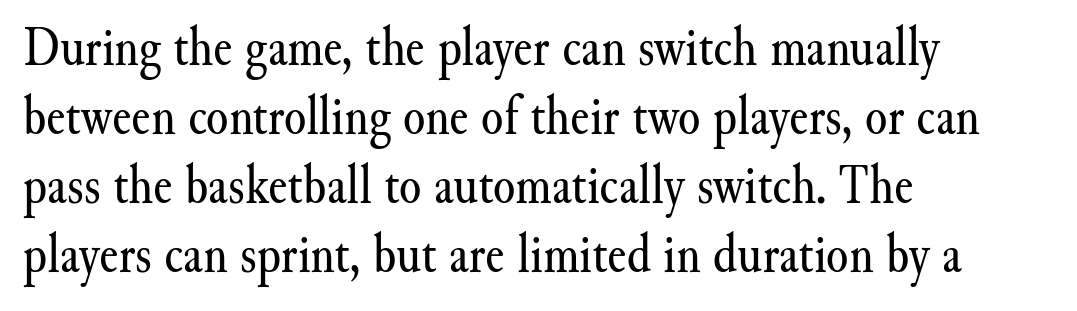
Rendered with straight, roman letterforms. Heaviness? Minimal to ordinary, like unemphasized prose. The passage shown is not underscored anywhere. Which margin do the lines hug? The left one — the right edge is uneven. Inter-character spacing is left at the font's built-in metrics. Character widths vary here, with narrow letters taking less room than wide ones.
